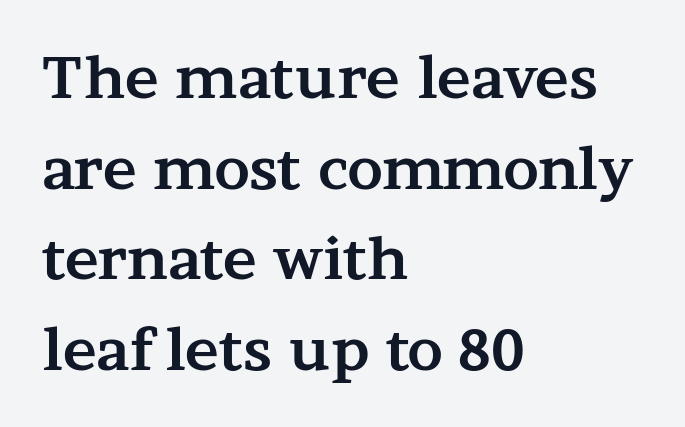
The letterforms sit shoulder to shoulder at normal distance. Notice how thick the strokes are: this is what a full bold looks like. The rendering uses natural spacing where letterforms have individual widths. Does the copy run flush right? No — it runs flush left. Descenders are the only things crossing below the line.
